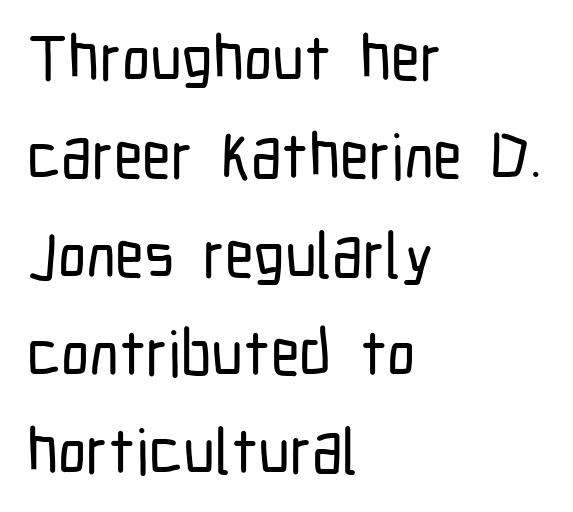
The rendering anchors every line to the left-hand side. What stands out about the letter spacing? Nothing — it is the standard amount. Vertical spacing — default. Tall strokes in this sample are plumb rather than angled. Letters rest on an invisible, unmarked baseline.
